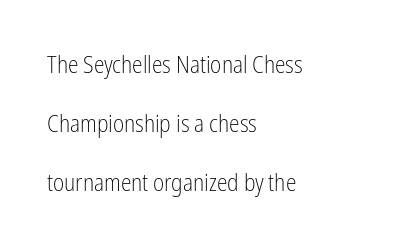
Q: Is the text bold? A: No.
Q: Is the text italic (slanted)? A: No, it is upright.
Q: Is the text underlined? A: No.
Q: How is the paragraph aligned? A: Left-aligned.
Q: Is the spacing between letters normal or unusually wide? A: Normal.
Q: Is the spacing between lines tight, normal or loose? A: Loose.
